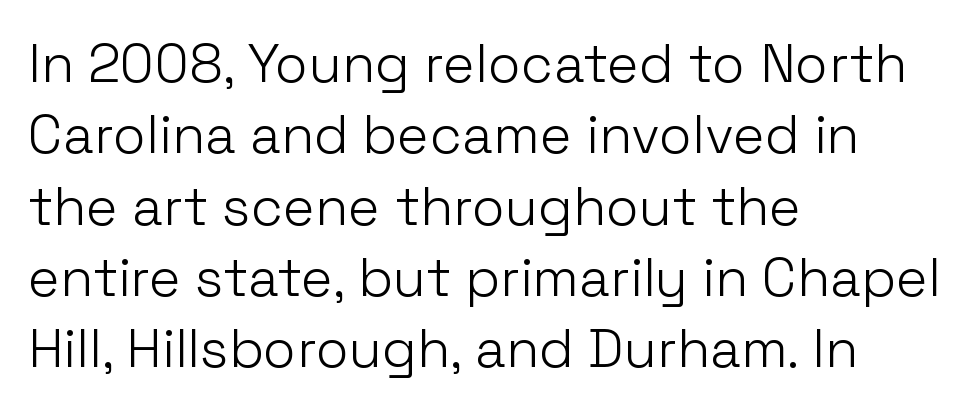
You could not count columns in this text — the font is proportionally spaced. This rendering features lettering with no underline. This is the regular roman posture of the typeface. Are there feet on the stems? There aren't — it's a sans. The line-height multiplier appears to be the usual default.
